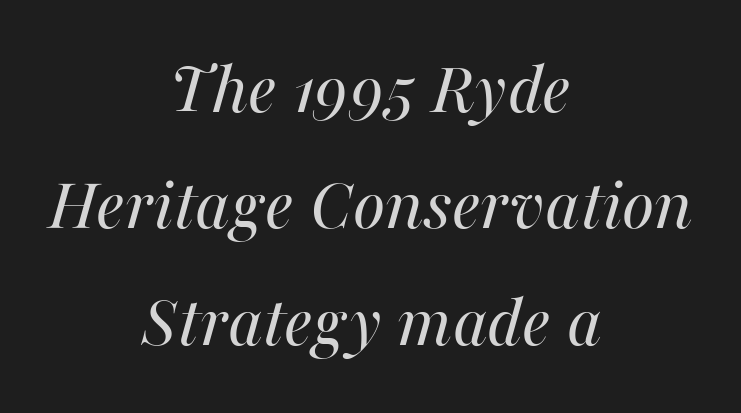
The weight tops out at a normal text grade. If you folded the block vertically in half, each line would mirror itself in length. Note the varied advance widths — an 'i' is clearly narrower than an 'm'. The type is set solid horizontally, with unmodified tracking. Does the lettering tilt? It does — this is italic.
